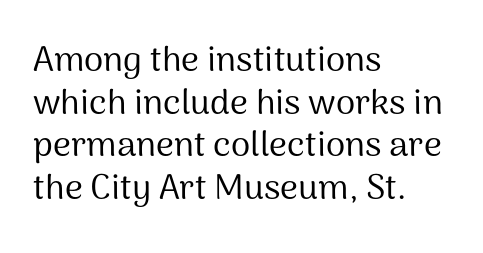
Inter-character spacing is left at the font's built-in metrics. Each stroke keeps to a modest, everyday thickness or less. Every stem runs plumb, perpendicular to the baseline. Do the characters align in a grid? No, the font is proportional. Each line starts at the same left margin while the right side varies. Look at the bottom of the vertical strokes: they stop flat, with no serifs.
